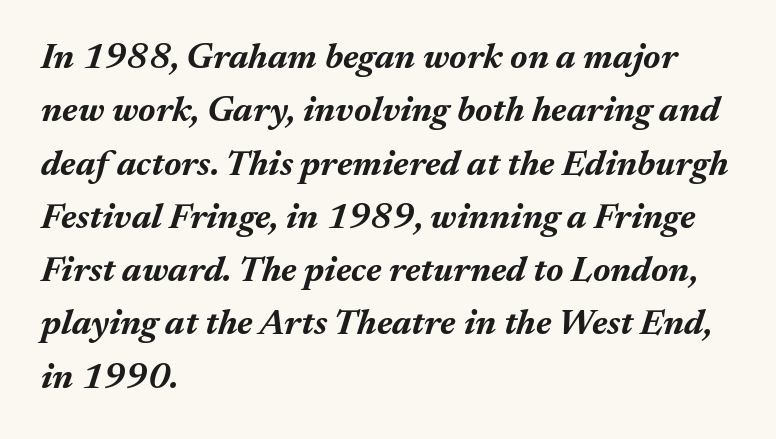
{"italic": "yes", "lean": "right", "slant_degrees": 17, "bold": "yes", "weight": "bold", "width": "normal", "stroke_contrast": "medium", "x_height": "medium", "monospaced": "no", "underline": "no", "align": "left", "line_spacing": "normal", "line_spacing_ratio": 1.48, "letter_spacing": "normal", "letter_spacing_em": 0.0, "glyph_px": 36}
